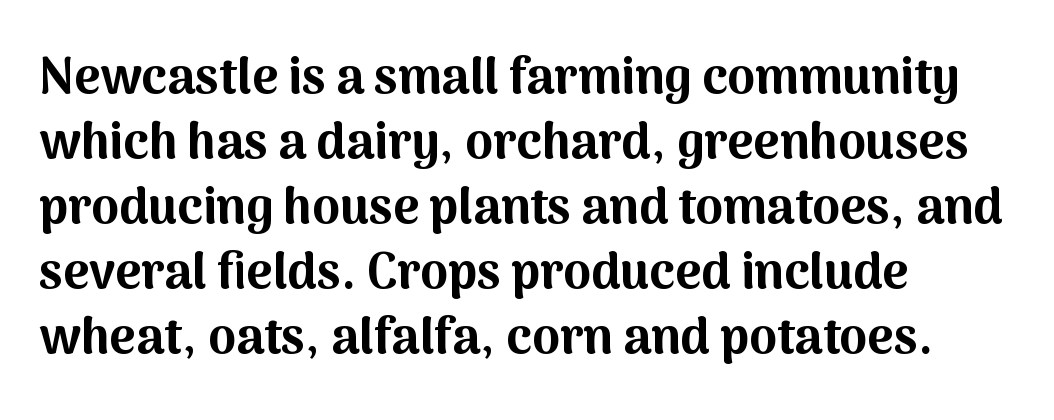
Q: Is the text bold? A: Yes.
Q: Is the text italic (slanted)? A: No, it is upright.
Q: Is the typeface a serif or a sans-serif typeface? A: Sans-serif.
Q: Is the text underlined? A: No.
Q: How is the paragraph aligned? A: Left-aligned.
Q: Is the spacing between letters normal or unusually wide? A: Normal.
Q: Is the spacing between lines tight, normal or loose? A: Normal.
Q: Width (condensed, normal, or wide)? A: Normal.
Q: Stroke contrast? A: Medium.
Q: x-height? A: Medium.
Q: Monospaced? A: No.
